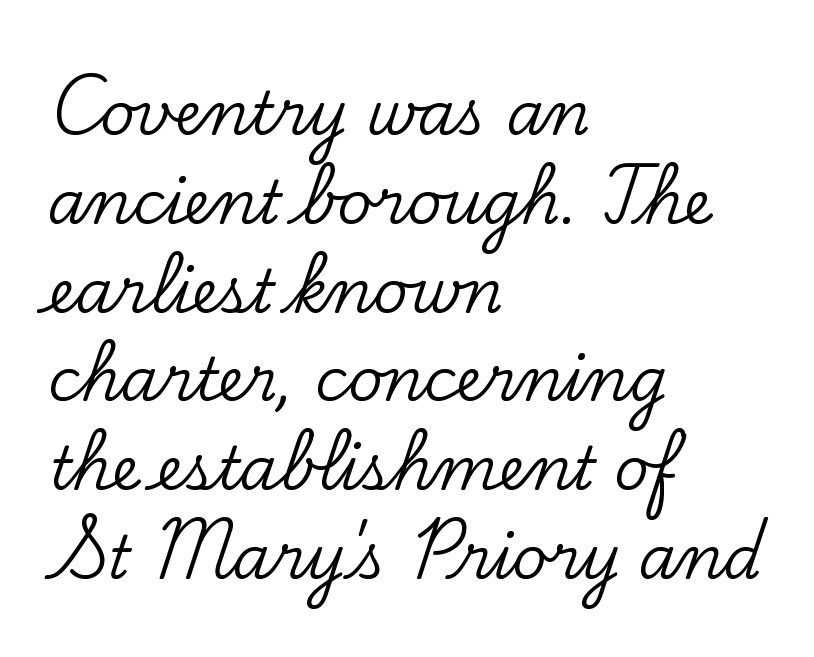
{"serif": "yes", "width": "normal", "stroke_contrast": "low", "x_height": "small", "monospaced": "no", "underline": "no", "align": "left", "line_spacing": "normal", "line_spacing_ratio": 1.48, "letter_spacing": "normal", "letter_spacing_em": 0.0, "glyph_px": 60}
